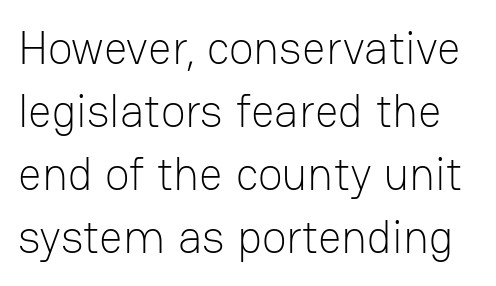
{"serif": "no", "italic": "no", "bold": "no", "weight": "light", "width": "normal", "stroke_contrast": "low", "x_height": "medium", "monospaced": "no", "underline": "no", "line_spacing": "normal", "line_spacing_ratio": 1.37, "letter_spacing": "normal", "letter_spacing_em": 0.0, "glyph_px": 46}
